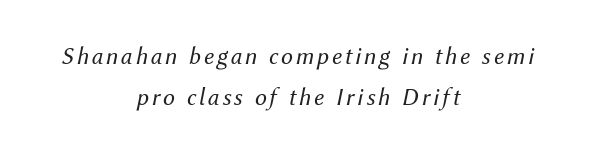
{"italic": "yes", "lean": "right", "slant_degrees": 12, "bold": "no", "underline": "no", "align": "center", "line_spacing": "normal", "line_spacing_ratio": 1.7, "glyph_px": 24}
